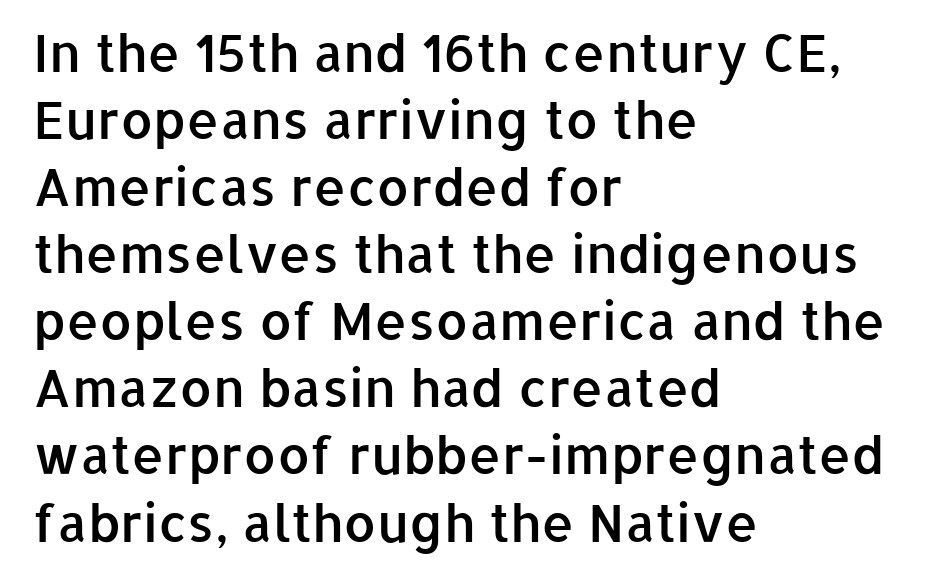
The image shows 52 px semibold sans-serif type, upright; set left-aligned, normal line spacing (1.29x), normal letter spacing, not underlined; low stroke contrast and a medium x-height.
